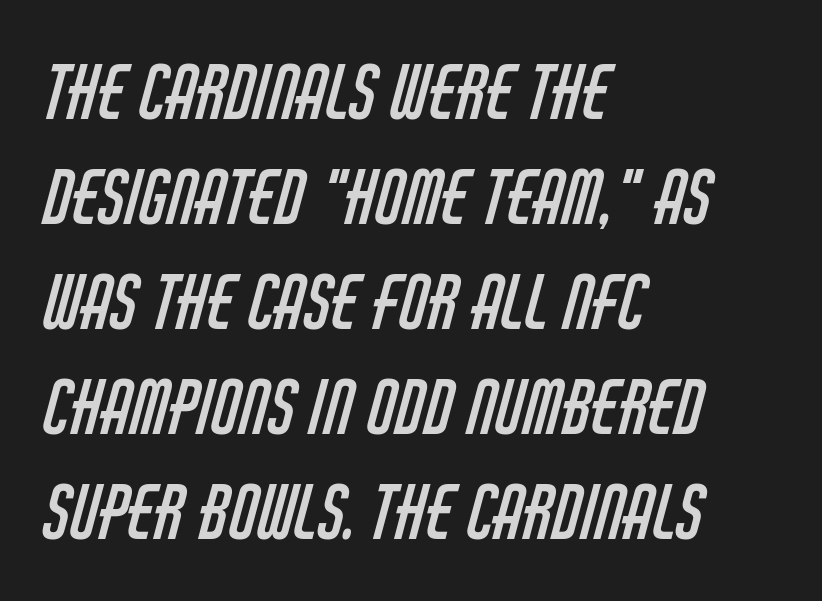
{"serif": "no", "bold": "no", "weight": "regular", "width": "condensed", "stroke_contrast": "low", "x_height": "large", "monospaced": "no", "underline": "no", "align": "left", "line_spacing": "normal", "line_spacing_ratio": 1.44, "letter_spacing": "normal", "letter_spacing_em": 0.0, "glyph_px": 73}
